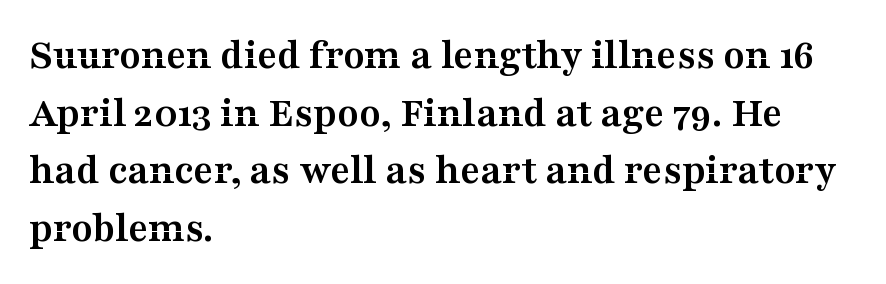
The line texture is even and compact thanks to regular tracking. The sample has been set heavy, in full bold. Left-aligned paragraph, ragged on the right. The line-height multiplier appears to be the usual default. The lettering holds an erect, upright posture throughout.
